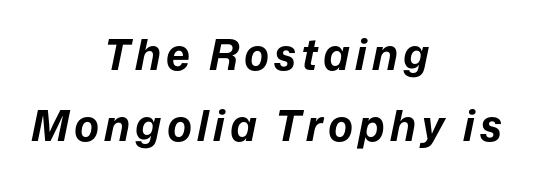
Typesetter's note: full bold, strokes at maximum text heaviness. You can tell it's italic because the verticals aren't actually vertical. Where is the straight margin? There isn't one; the lines are centered. Descender tails drop into unmarked territory. You could not count columns in this text — the font is proportionally spaced. Baseline-to-baseline distance is the conventional proportion of letter height.
